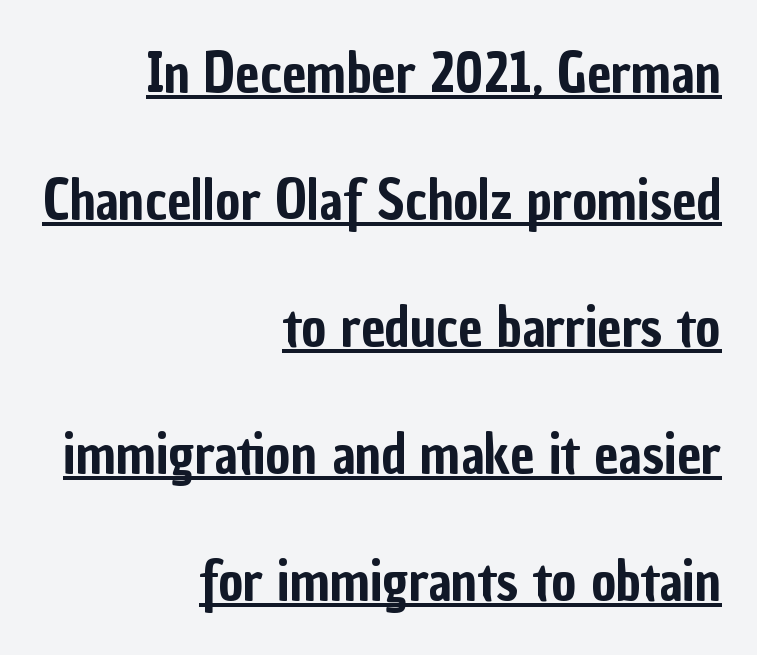
{"serif": "no", "italic": "no", "width": "condensed", "stroke_contrast": "low", "x_height": "medium", "monospaced": "no", "underline": "yes", "align": "right", "line_spacing": "loose", "line_spacing_ratio": 2.35, "letter_spacing": "normal", "letter_spacing_em": 0.0, "glyph_px": 54}
